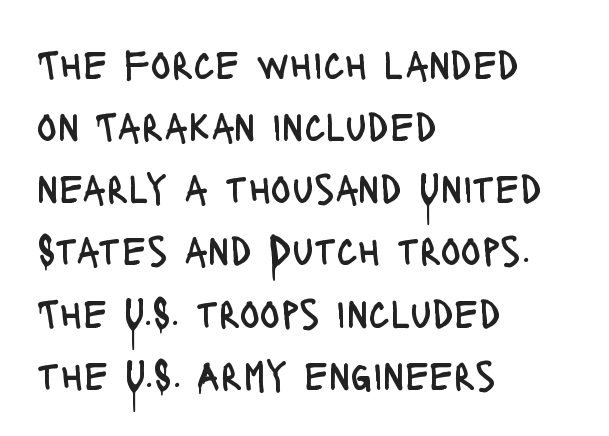
Q: Is the text bold? A: No.
Q: Is the text italic (slanted)? A: No, it is upright.
Q: Is the typeface a serif or a sans-serif typeface? A: Sans-serif.
Q: Is the text underlined? A: No.
Q: How is the paragraph aligned? A: Left-aligned.
Q: Is the spacing between letters normal or unusually wide? A: Normal.
Q: Is the spacing between lines tight, normal or loose? A: Normal.
Q: Width (condensed, normal, or wide)? A: Condensed.
Q: Stroke contrast? A: Low.
Q: x-height? A: Large.
Q: Monospaced? A: No.
